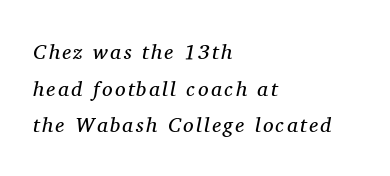
Q: Is the text bold? A: No.
Q: Is the text italic (slanted)? A: Yes, it leans right by about 11 degrees.
Q: Is the text underlined? A: No.
Q: How is the paragraph aligned? A: Left-aligned.
